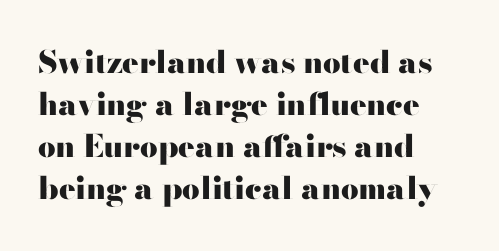
{"serif": "no", "italic": "no", "bold": "yes", "weight": "heavy", "width": "wide", "stroke_contrast": "high", "x_height": "small", "monospaced": "no", "underline": "no", "align": "left", "line_spacing": "normal", "line_spacing_ratio": 1.36, "letter_spacing": "normal", "letter_spacing_em": 0.0, "glyph_px": 31}
